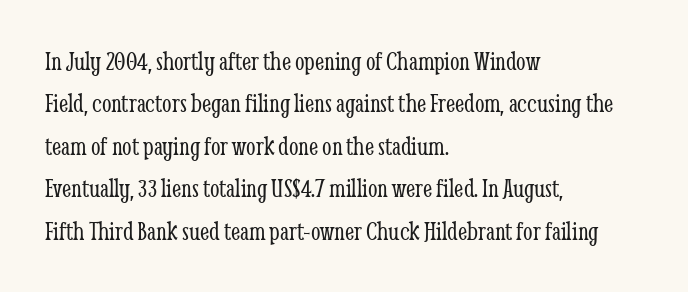
The image shows 27 px text type, upright; set left-aligned, normal line spacing (1.57x), normal letter spacing, not underlined.
